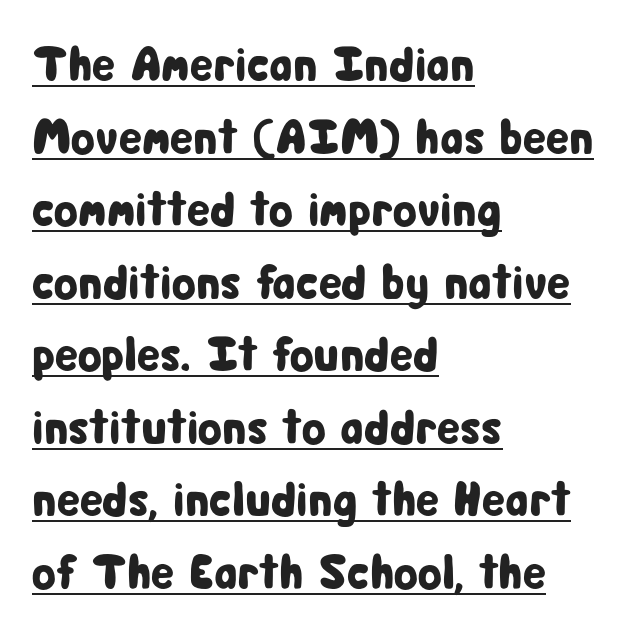
The image shows 49 px condensed sans-serif type, upright; set left-aligned, normal line spacing (1.48x), normal letter spacing, underlined; low stroke contrast and a medium x-height.
